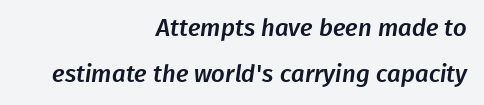
The image shows 24 px text type; set right-aligned, loose line spacing (1.9x), normal letter spacing, not underlined.
